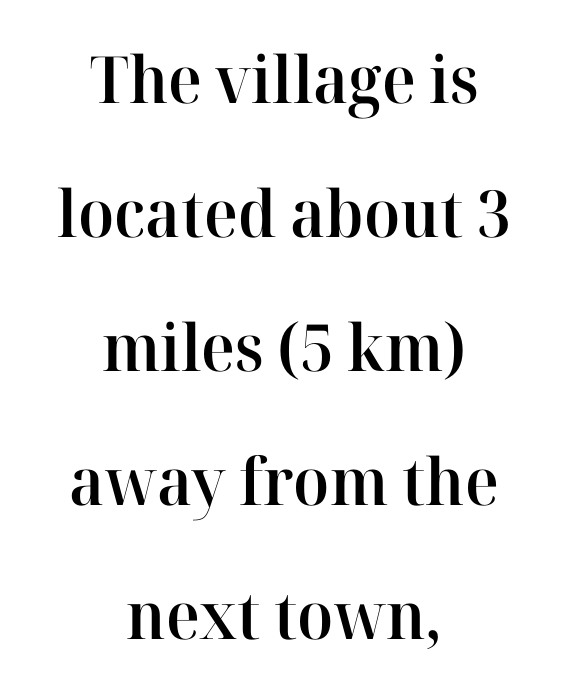
{"serif": "yes", "italic": "no", "bold": "semi", "weight": "semibold", "width": "normal", "stroke_contrast": "high", "x_height": "medium", "monospaced": "no", "underline": "no", "align": "center", "line_spacing": "loose", "line_spacing_ratio": 2.06, "letter_spacing": "normal", "letter_spacing_em": 0.0, "glyph_px": 65}
